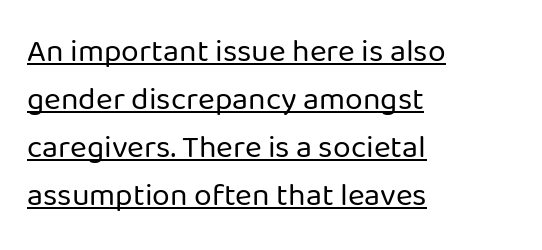
The image shows 32 px regular-weight sans-serif type, upright; set left-aligned, normal line spacing (1.5x), normal letter spacing, underlined; low stroke contrast and a medium x-height.
